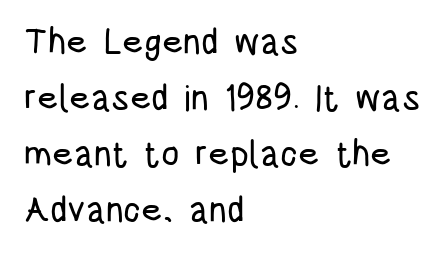
Vertically, the passage feels balanced, rows spaced as you'd expect. The typeface chosen for these lines omits serifs. The string is rendered with underlining switched off. These lines were composed using upright roman letters.
